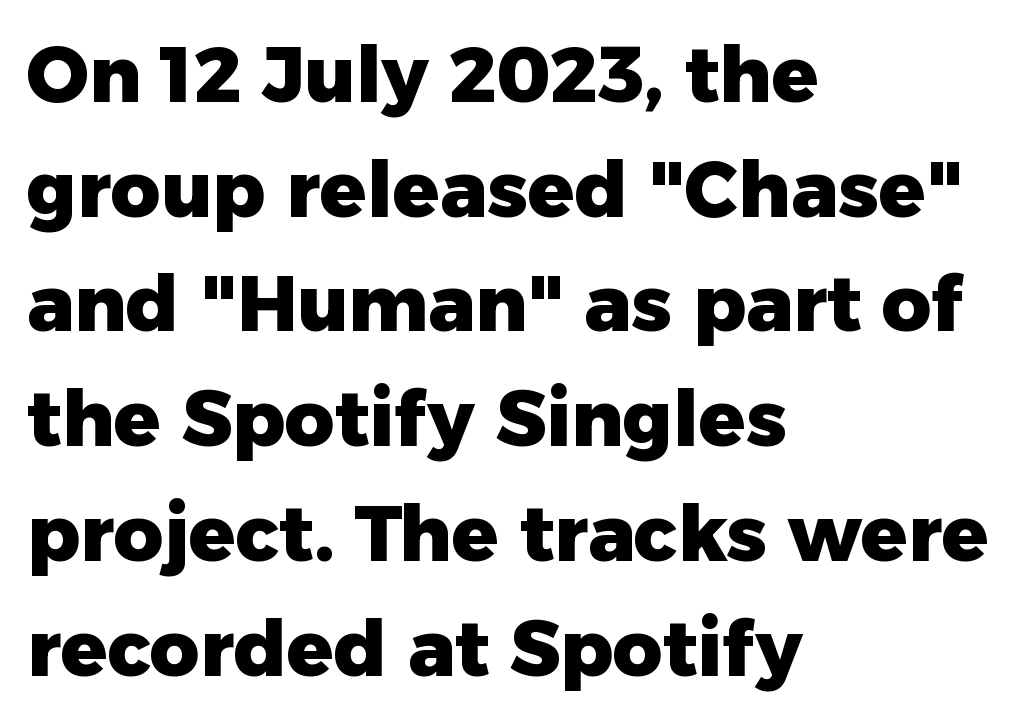
The image shows 77 px heavy sans-serif type, upright; set left-aligned, normal line spacing (1.49x), normal letter spacing, not underlined; low stroke contrast and a medium x-height.
